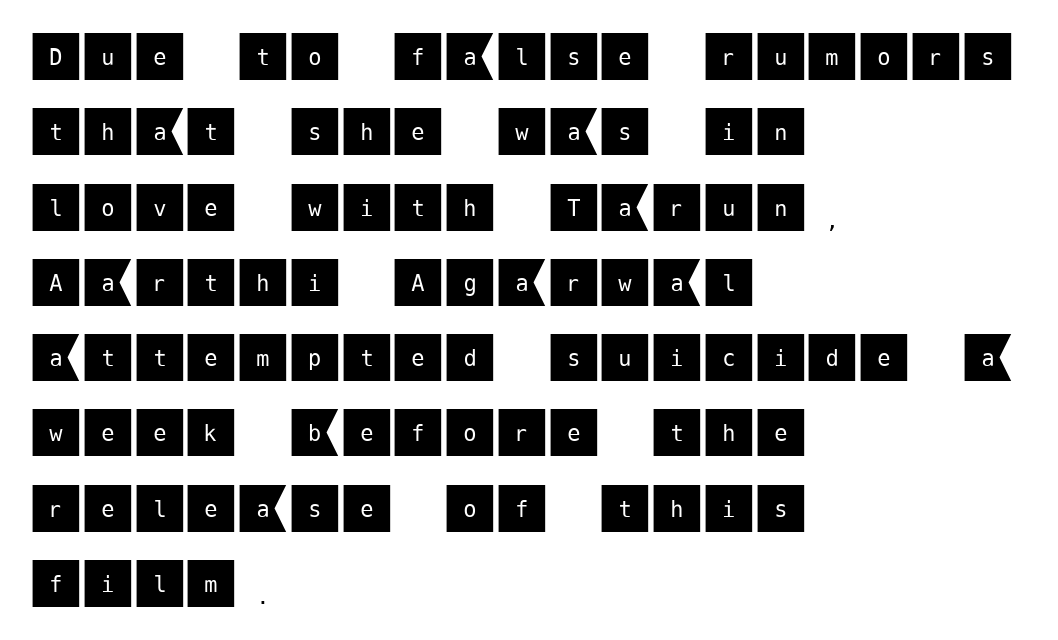
{"serif": "no", "italic": "no", "width": "normal", "stroke_contrast": "medium", "x_height": "large", "underline": "no", "align": "left", "line_spacing": "normal", "line_spacing_ratio": 1.42, "letter_spacing": "normal", "letter_spacing_em": 0.0, "glyph_px": 53}
